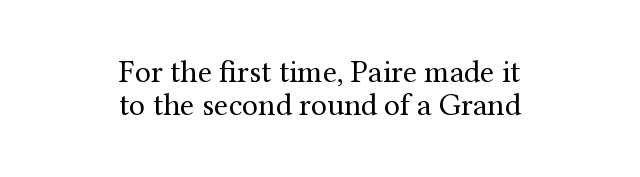
{"serif": "yes", "italic": "no", "bold": "no", "weight": "regular", "width": "normal", "stroke_contrast": "medium", "x_height": "medium", "monospaced": "no", "underline": "no", "align": "center", "line_spacing": "tight", "line_spacing_ratio": 1.04, "letter_spacing": "normal", "letter_spacing_em": 0.0, "glyph_px": 32}
